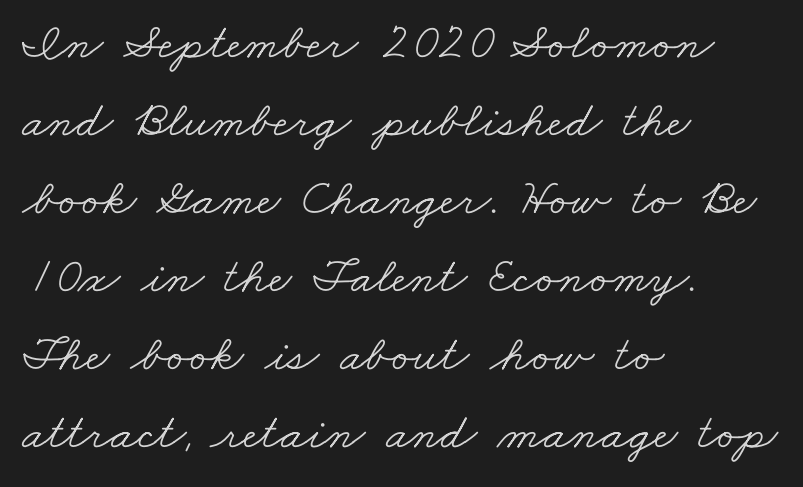
The image shows 51 px light, wide serif type; set left-aligned, normal line spacing (1.53x), normal letter spacing, not underlined; low stroke contrast and a small x-height.
